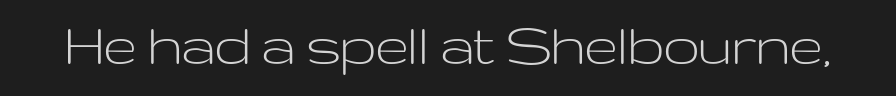
{"serif": "no", "italic": "no", "bold": "no", "weight": "light", "width": "wide", "stroke_contrast": "low", "x_height": "medium", "monospaced": "no", "underline": "no", "letter_spacing": "normal", "letter_spacing_em": 0.0, "glyph_px": 64}
